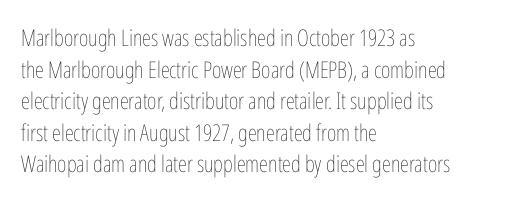
The strokes are not fattened; the text isn't bold. Beneath every word, the page is bare. Every row of glyphs begins at an identical x-position on the left. In terms of posture, this sample is upright.
